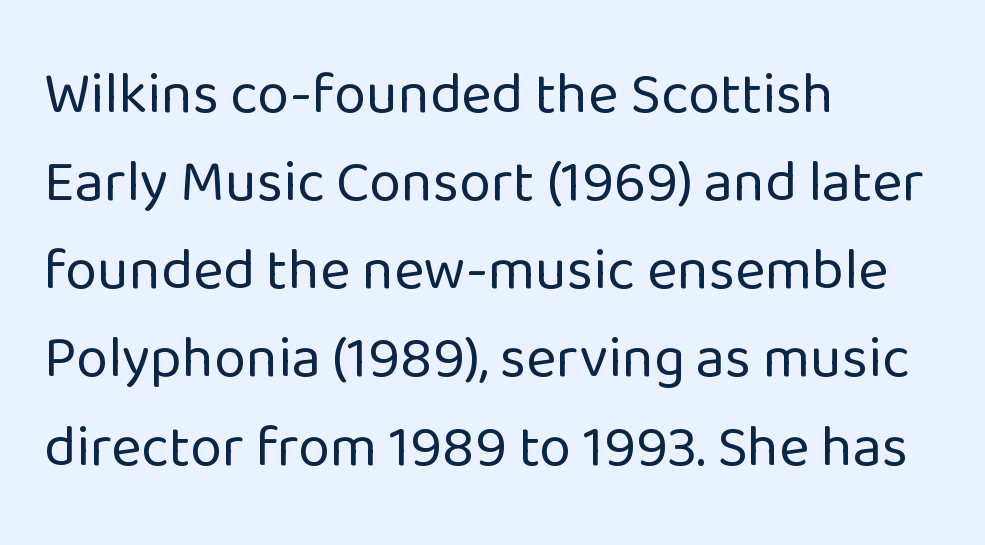
Q: Is the text bold? A: No.
Q: Is the text italic (slanted)? A: No, it is upright.
Q: Is the typeface a serif or a sans-serif typeface? A: Sans-serif.
Q: Is the text underlined? A: No.
Q: How is the paragraph aligned? A: Left-aligned.
Q: Is the spacing between letters normal or unusually wide? A: Normal.
Q: Is the spacing between lines tight, normal or loose? A: Normal.
Q: Width (condensed, normal, or wide)? A: Normal.
Q: Stroke contrast? A: Low.
Q: x-height? A: Medium.
Q: Monospaced? A: No.
